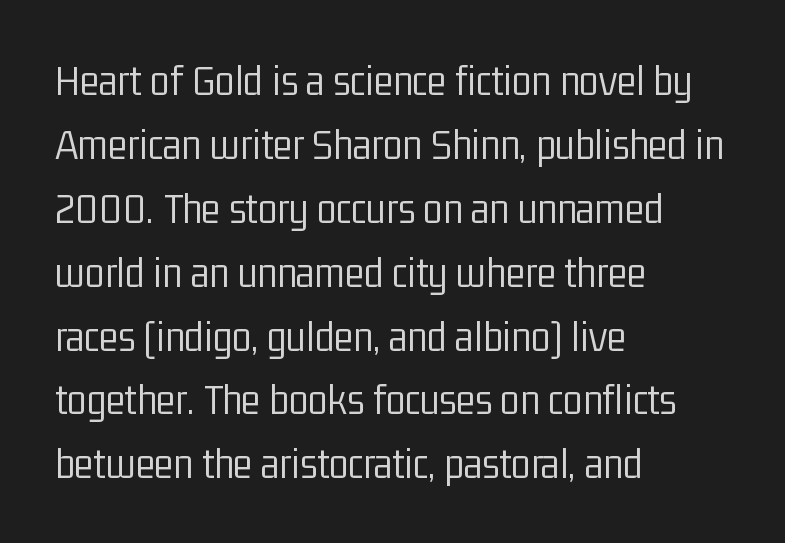
The image shows 45 px light, condensed sans-serif type, upright; set left-aligned, normal line spacing (1.42x), normal letter spacing, not underlined; low stroke contrast and a medium x-height.
